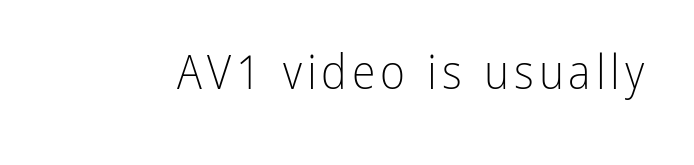
{"serif": "no", "italic": "no", "bold": "no", "weight": "light", "width": "condensed", "stroke_contrast": "low", "x_height": "medium", "monospaced": "no", "underline": "no", "glyph_px": 48}
